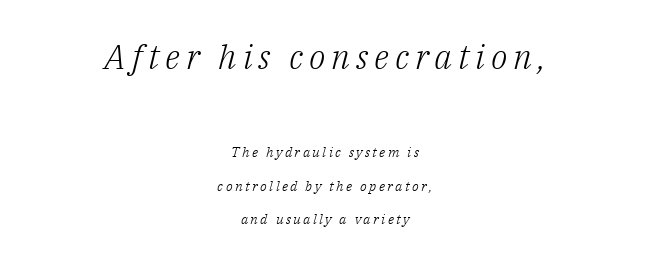
{"serif": "yes", "italic": "yes", "lean": "right", "slant_degrees": 14, "bold": "no", "weight": "light", "width": "normal", "stroke_contrast": "low", "x_height": "medium", "monospaced": "no", "underline": "no", "align": "center", "line_spacing": "loose", "line_spacing_ratio": 2.39, "larger_block": "first", "size_ratio": 2.43, "glyph_px": 34}
